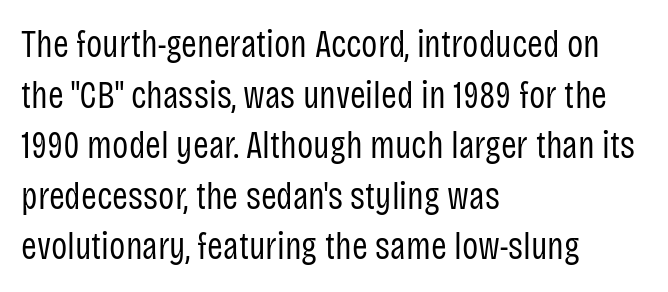
The image shows 38 px regular-weight, condensed sans-serif type, upright; set left-aligned, normal line spacing (1.33x), normal letter spacing, not underlined; low stroke contrast and a large x-height.
